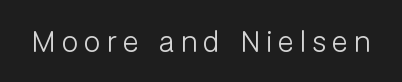
The image shows 30 px light sans-serif type, upright; set unusually wide letter spacing (+0.2 em), not underlined; low stroke contrast and a medium x-height.
